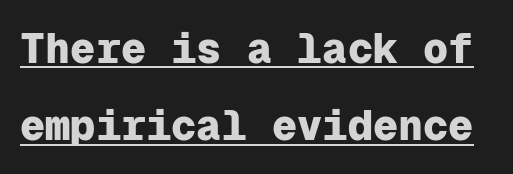
The type sits square on the baseline with zero lean. Heavy-handed strokes throughout: this text is bold. Monospaced: the letters line up in strict vertical columns. Compared with undecorated copy, this sample adds a rule below the words. Type style note: lacks serifs.
